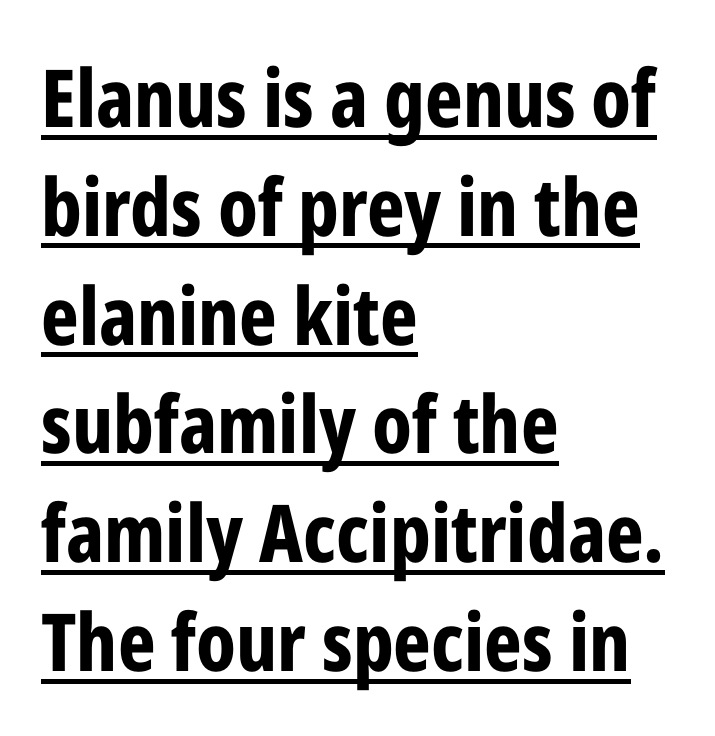
The image shows 80 px bold, condensed sans-serif type, upright; set left-aligned, normal line spacing (1.36x), normal letter spacing, underlined; low stroke contrast and a medium x-height.
